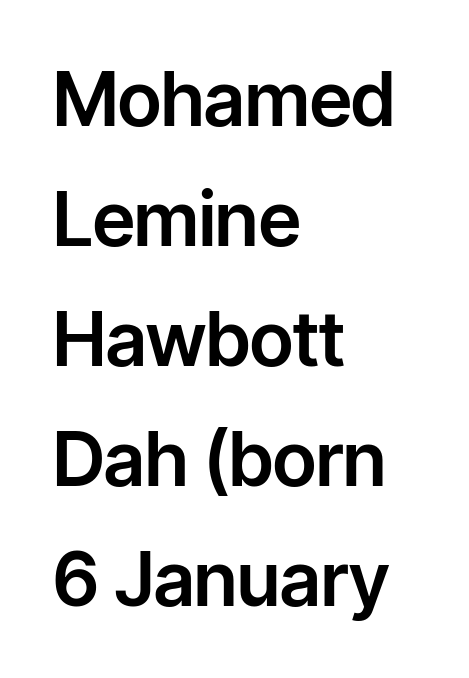
Q: Is the text italic (slanted)? A: No, it is upright.
Q: Is the typeface a serif or a sans-serif typeface? A: Sans-serif.
Q: Is the text underlined? A: No.
Q: How is the paragraph aligned? A: Left-aligned.
Q: Is the spacing between letters normal or unusually wide? A: Normal.
Q: Is the spacing between lines tight, normal or loose? A: Normal.
Q: Width (condensed, normal, or wide)? A: Normal.
Q: Stroke contrast? A: Low.
Q: x-height? A: Medium.
Q: Monospaced? A: No.
